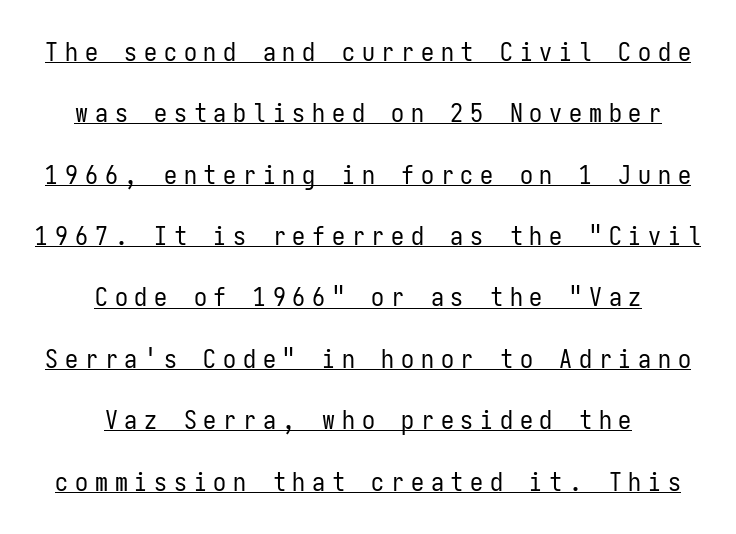
Tall strokes in this sample are plumb rather than angled. This rendering widens character spacing well past its baseline value. Caption: face not bold, strokes unweighted. The passage shown stacks its lines with a broad gap.
